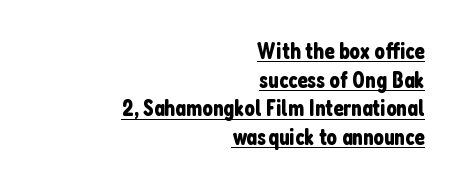
Evenly set lines give the paragraph a standard silhouette. The letters sit at their default tracking, neither squeezed nor spread. Tall strokes in this sample are plumb rather than angled. The ragged edge is on the left, which tells us the setting is flush right.
